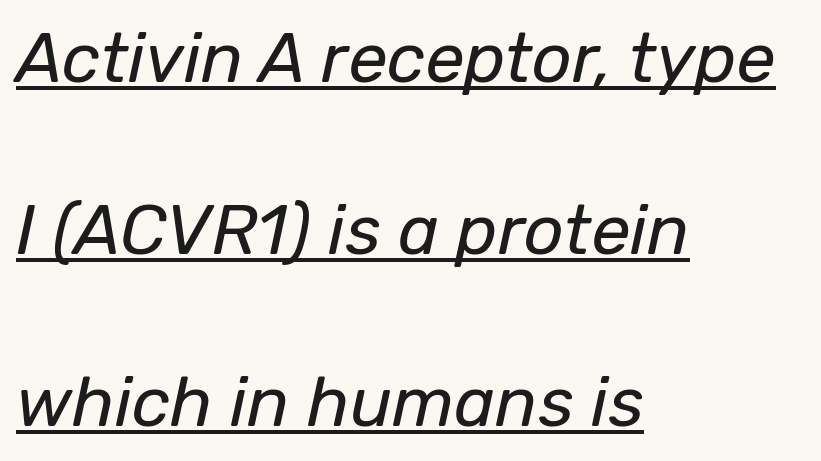
The image shows 70 px regular-weight type, italic (leaning right); set left-aligned, loose line spacing (2.46x), normal letter spacing, underlined; low stroke contrast and a medium x-height.
